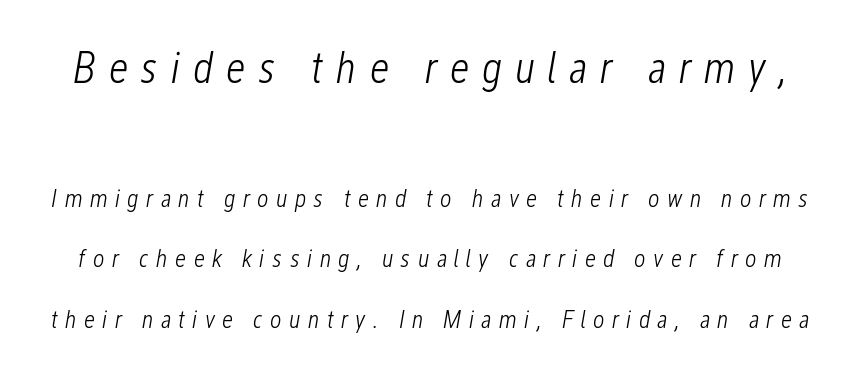
Varying glyph widths throughout — classic text-font behaviour. A student would notice the top passage is typeset larger than what follows. Italic? Definitely — the glyphs are oblique. The letters are spread apart with noticeably loose tracking.
